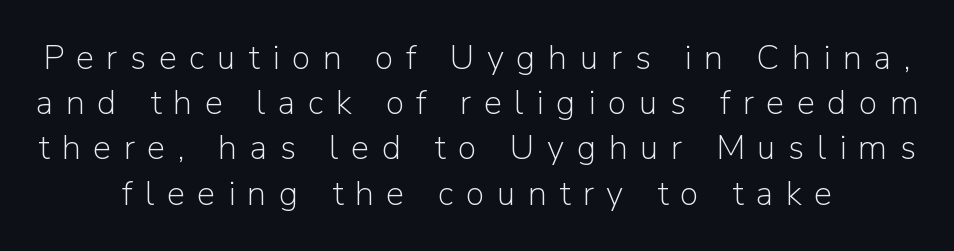
Honestly, the letter spacing is so wide it's the main thing you notice. Stems and bowls with no extra thickness — not bold. These lines are composed in type without serifs. Line starts and ends both wander, symmetrically. The space between consecutive lines is moderate. Does the lettering tilt? It doesn't — this is upright.
